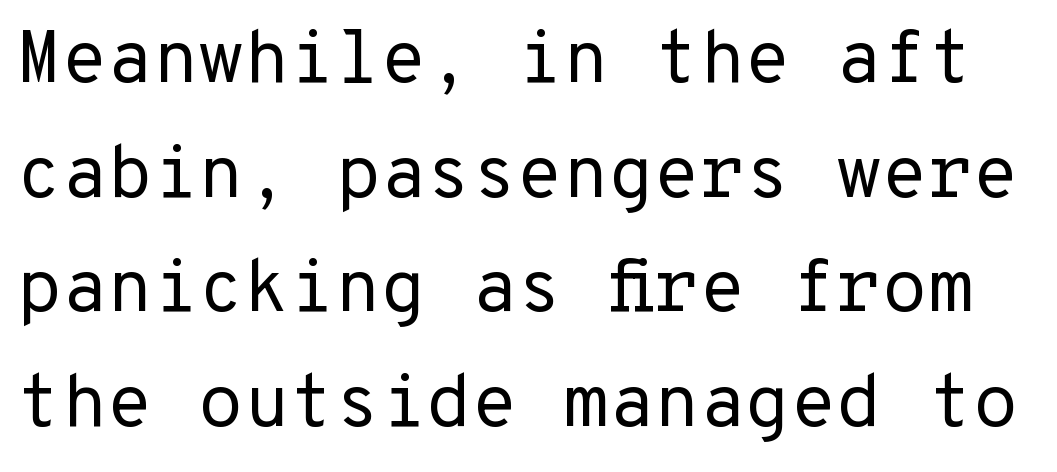
Q: Is the text bold? A: No.
Q: Is the text italic (slanted)? A: No, it is upright.
Q: Is the typeface a serif or a sans-serif typeface? A: Sans-serif.
Q: Is the text underlined? A: No.
Q: Is the spacing between letters normal or unusually wide? A: Normal.
Q: Is the spacing between lines tight, normal or loose? A: Normal.
Q: Width (condensed, normal, or wide)? A: Normal.
Q: Stroke contrast? A: Low.
Q: x-height? A: Medium.
